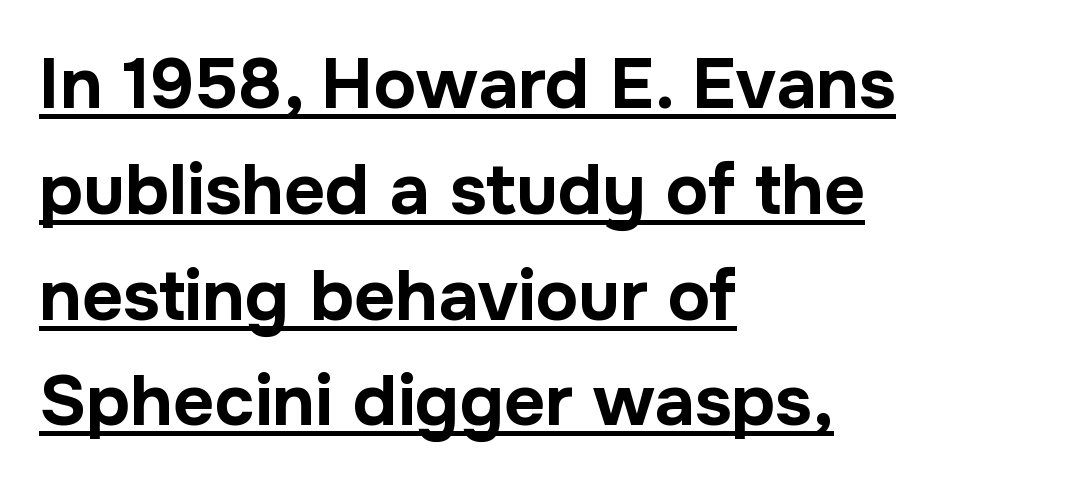
Q: Is the text bold? A: Yes.
Q: Is the text italic (slanted)? A: No, it is upright.
Q: Is the typeface a serif or a sans-serif typeface? A: Sans-serif.
Q: Is the text underlined? A: Yes.
Q: How is the paragraph aligned? A: Left-aligned.
Q: Is the spacing between letters normal or unusually wide? A: Normal.
Q: Is the spacing between lines tight, normal or loose? A: Normal.
Q: Width (condensed, normal, or wide)? A: Normal.
Q: Stroke contrast? A: Low.
Q: x-height? A: Medium.
Q: Monospaced? A: No.
